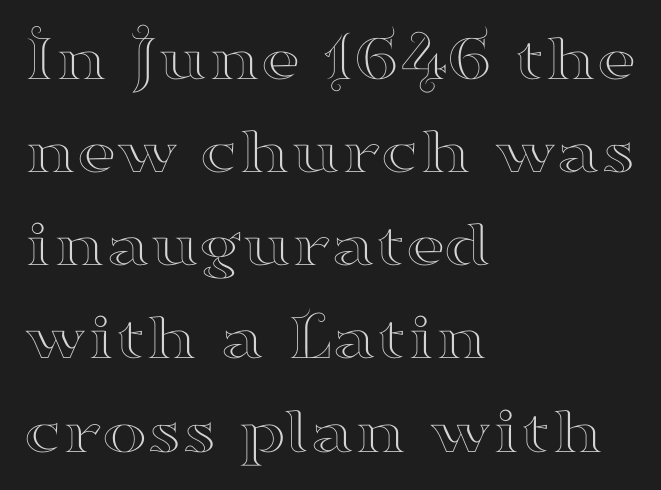
{"serif": "yes", "italic": "no", "width": "wide", "stroke_contrast": "high", "x_height": "small", "monospaced": "no", "underline": "no", "align": "left", "line_spacing": "normal", "line_spacing_ratio": 1.37, "letter_spacing": "normal", "letter_spacing_em": 0.0, "glyph_px": 68}
